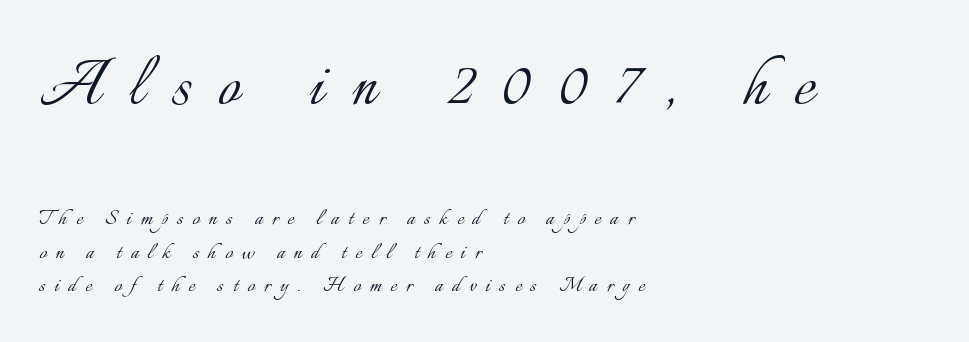
{"bold": "no", "weight": "light", "width": "normal", "stroke_contrast": "low", "x_height": "small", "monospaced": "no", "underline": "no", "align": "left", "line_spacing": "normal", "line_spacing_ratio": 1.28, "letter_spacing": "wide", "letter_spacing_em": 0.35, "larger_block": "first", "size_ratio": 3.04, "glyph_px": 79}
